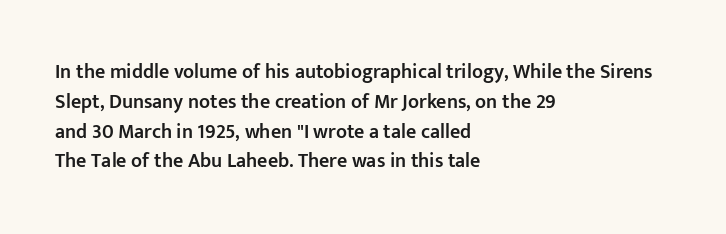
{"italic": "no", "bold": "semi", "underline": "no", "align": "left", "line_spacing": "normal", "line_spacing_ratio": 1.49, "letter_spacing": "normal", "letter_spacing_em": 0.0, "glyph_px": 20}
